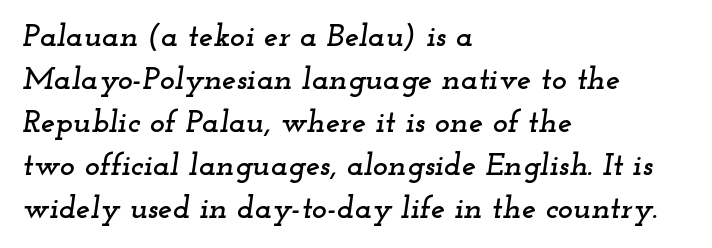
Glance below the letters and you will spot only blank space. A normal amount of white space separates one row of letters from the next. Small tapered or slab feet sit at the stroke ends, so this counts as serif. A typesetter would mark this as italic. Each line starts at the same left margin while the right side varies.
